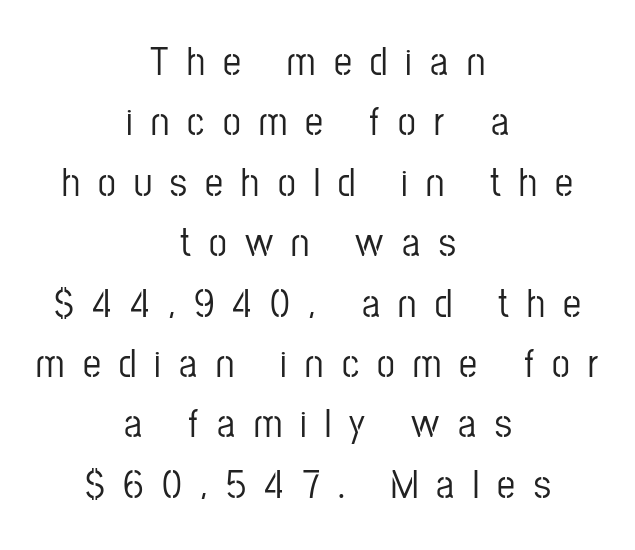
This is the regular roman posture of the typeface. Note the varied advance widths — an 'i' is clearly narrower than an 'm'. The specimen omits any rule beneath the text block's lines. Compared with a flush-left layout, this one balances lines on the center instead. A sans-serif font was chosen for this passage.
